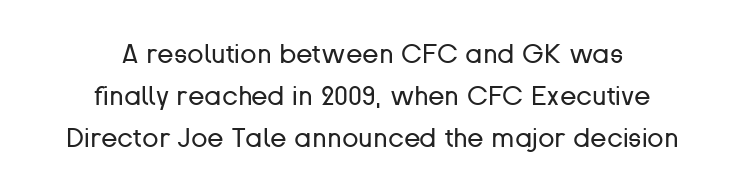
No heavy texture on the line: the type isn't bold. Horizontally, the lines are justified to the midpoint only. Quick note: not italic, upright. Plain, unruled lines of type. Inter-character spacing is left at the font's built-in metrics. Line spacing here is normal.
